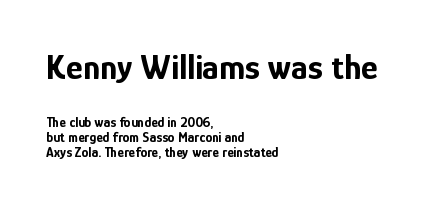
Q: Is the text bold? A: Yes.
Q: Is the text italic (slanted)? A: No, it is upright.
Q: Is the typeface a serif or a sans-serif typeface? A: Sans-serif.
Q: Is the text underlined? A: No.
Q: How is the paragraph aligned? A: Left-aligned.
Q: Is the spacing between letters normal or unusually wide? A: Normal.
Q: Is the spacing between lines tight, normal or loose? A: Tight.
Q: Which block of text is set in a larger size, the first (top) or the second (bottom)? A: The first (top) one.
Q: Width (condensed, normal, or wide)? A: Condensed.
Q: Stroke contrast? A: Low.
Q: x-height? A: Medium.
Q: Monospaced? A: No.
